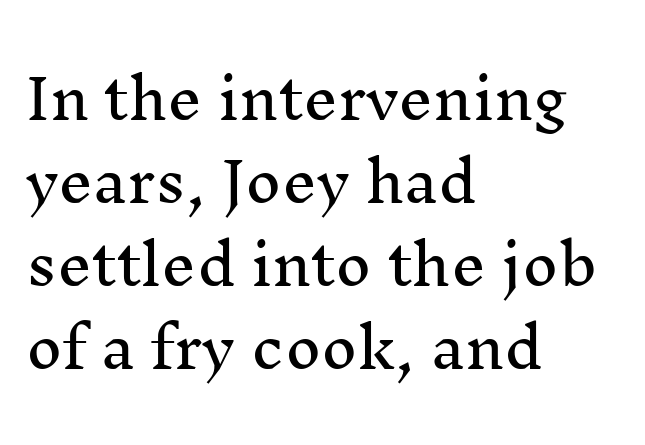
{"serif": "yes", "italic": "no", "width": "normal", "stroke_contrast": "medium", "x_height": "medium", "monospaced": "no", "underline": "no", "align": "left", "line_spacing": "normal", "line_spacing_ratio": 1.51, "letter_spacing": "normal", "letter_spacing_em": 0.0, "glyph_px": 55}
